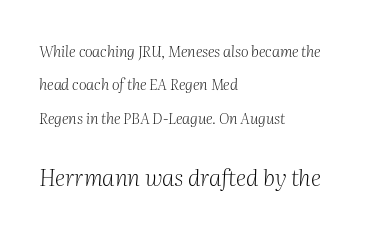
The image shows 23 px text type, italic (leaning right); set left-aligned, loose line spacing (2.23x), normal letter spacing, not underlined; the second (bottom) block is 1.53x larger.
